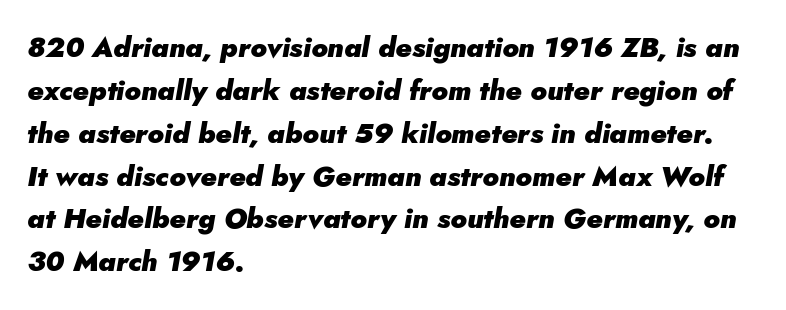
{"italic": "yes", "lean": "right", "slant_degrees": 5, "bold": "yes", "weight": "heavy", "width": "normal", "stroke_contrast": "low", "x_height": "small", "monospaced": "no", "underline": "no", "align": "left", "line_spacing": "normal", "line_spacing_ratio": 1.53, "letter_spacing": "normal", "letter_spacing_em": 0.0, "glyph_px": 28}
